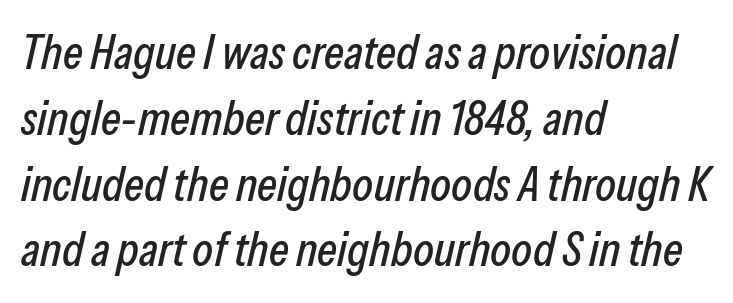
The image shows 48 px condensed type, italic (leaning right); set left-aligned, normal line spacing (1.37x), normal letter spacing, not underlined; low stroke contrast and a medium x-height.
